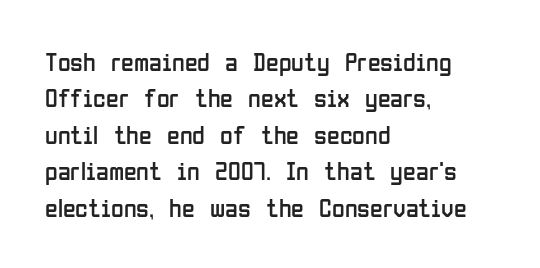
Short and long lines alike share a common starting point at left. The typeface has the unassuming heft of standard copy or less. Is the letter spacing exaggerated? No — it looks like the ordinary default. Has an underline been added? It has not. Posture: vertical.
